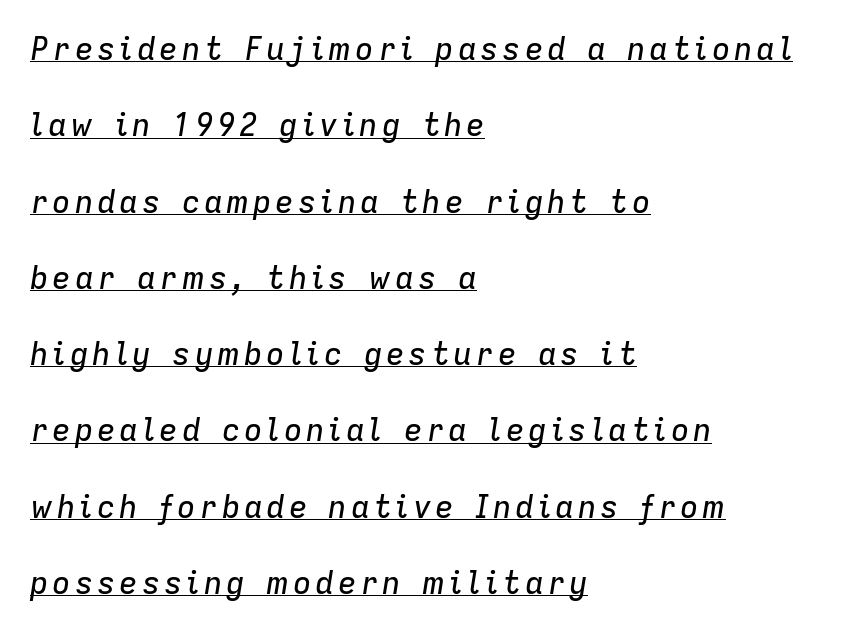
Q: Is the text italic (slanted)? A: Yes, it leans right by about 9 degrees.
Q: Is the text underlined? A: Yes.
Q: How is the paragraph aligned? A: Left-aligned.
Q: Is the spacing between lines tight, normal or loose? A: Loose.
Q: Width (condensed, normal, or wide)? A: Normal.
Q: Stroke contrast? A: Low.
Q: x-height? A: Medium.
Q: Monospaced? A: No.
